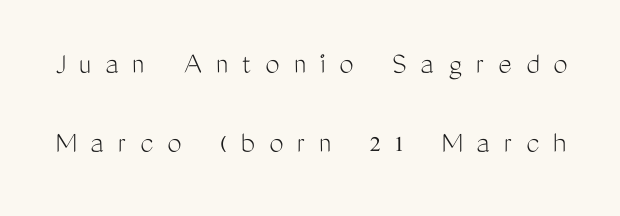
The image shows 32 px light, condensed sans-serif type, upright; set loose line spacing (2.46x), unusually wide letter spacing (+0.44 em), not underlined; medium stroke contrast and a medium x-height.
